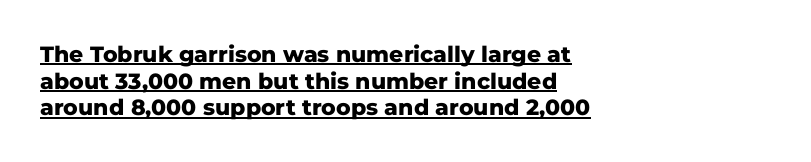
Set as a true bold cut, around the 700 mark. The tracking reads as untouched default to a designer's eye. Is the block centered? No — it sits flush against the left margin. What decoration does the sample have? An underline. These lines were composed using upright roman letters.
